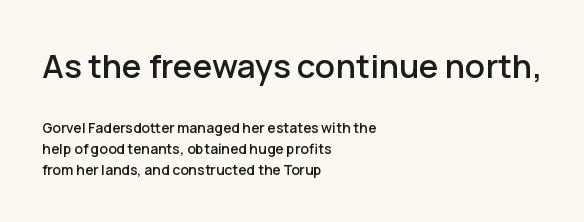
Q: Is the text italic (slanted)? A: No, it is upright.
Q: Is the typeface a serif or a sans-serif typeface? A: Sans-serif.
Q: Is the text underlined? A: No.
Q: How is the paragraph aligned? A: Left-aligned.
Q: Is the spacing between letters normal or unusually wide? A: Normal.
Q: Is the spacing between lines tight, normal or loose? A: Normal.
Q: Which block of text is set in a larger size, the first (top) or the second (bottom)? A: The first (top) one.
Q: Width (condensed, normal, or wide)? A: Normal.
Q: Stroke contrast? A: Low.
Q: x-height? A: Medium.
Q: Monospaced? A: No.
